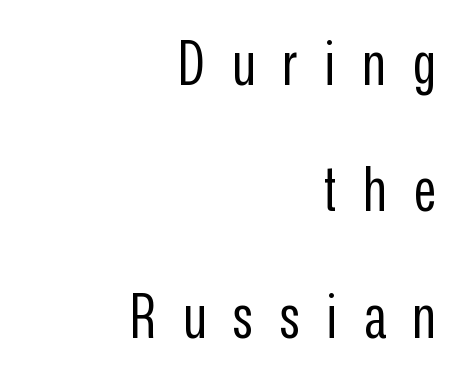
Descenders hang freely into open space. No italicization has been applied; the sample stays upright. Font category for this specimen: sans-serif. Is the type heavy? It reads as light-to-regular instead. The line-height multiplier appears high, well above default.
